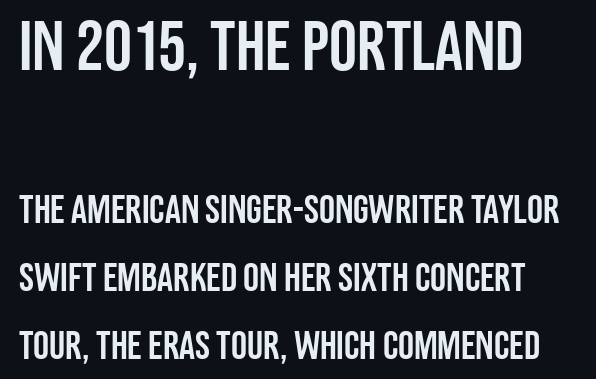
{"serif": "no", "italic": "no", "width": "condensed", "stroke_contrast": "low", "x_height": "large", "monospaced": "no", "underline": "no", "line_spacing": "normal", "line_spacing_ratio": 1.7, "letter_spacing": "normal", "letter_spacing_em": 0.0, "larger_block": "first", "size_ratio": 1.75, "glyph_px": 70}
